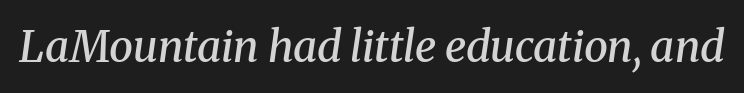
Unmarked baselines from the first word to the last. Designer's note — italics engaged. Is this a fixed-width face? No — the glyphs have proportional, varying widths. A serif font was chosen for this passage. Tracking here is standard; glyphs follow each other at the usual distance. Each glyph is drawn with semibold strokes, heavier than normal yet not fully bold.
